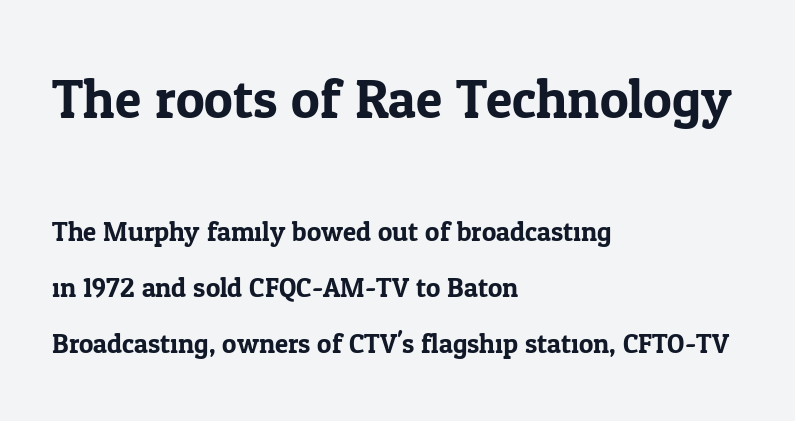
{"serif": "yes", "italic": "no", "width": "normal", "stroke_contrast": "low", "x_height": "medium", "monospaced": "no", "underline": "no", "align": "left", "line_spacing": "loose", "line_spacing_ratio": 2.08, "letter_spacing": "normal", "letter_spacing_em": 0.0, "larger_block": "first", "size_ratio": 2.0, "glyph_px": 54}
